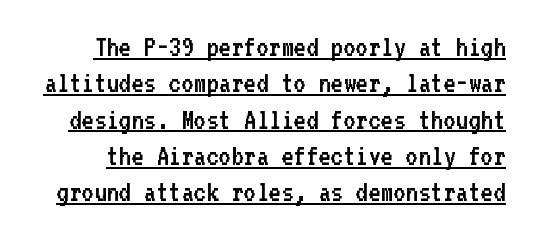
{"serif": "no", "italic": "no", "bold": "no", "weight": "regular", "width": "normal", "stroke_contrast": "low", "x_height": "medium", "monospaced": "yes", "underline": "yes", "line_spacing_ratio": 1.21, "letter_spacing": "normal", "letter_spacing_em": 0.0, "glyph_px": 30}
